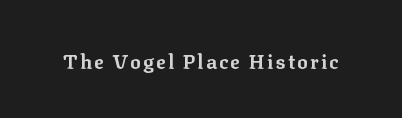
Q: Is the text bold? A: Yes.
Q: Is the text italic (slanted)? A: No, it is upright.
Q: Is the text underlined? A: No.
